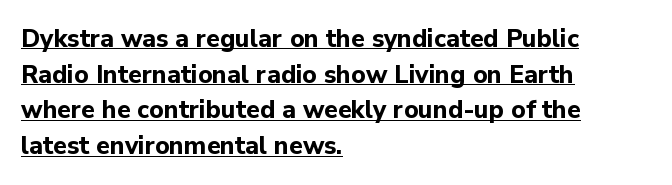
Q: Is the text bold? A: Yes.
Q: Is the text italic (slanted)? A: No, it is upright.
Q: Is the text underlined? A: Yes.
Q: How is the paragraph aligned? A: Left-aligned.
Q: Is the spacing between letters normal or unusually wide? A: Normal.
Q: Is the spacing between lines tight, normal or loose? A: Normal.
